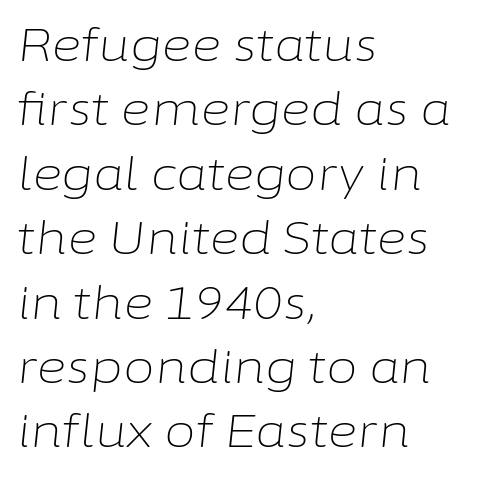
{"italic": "yes", "lean": "right", "slant_degrees": 6, "bold": "no", "weight": "light", "width": "normal", "stroke_contrast": "low", "x_height": "medium", "monospaced": "no", "underline": "no", "align": "left", "line_spacing": "normal", "line_spacing_ratio": 1.4, "letter_spacing": "normal", "letter_spacing_em": 0.0, "glyph_px": 46}
